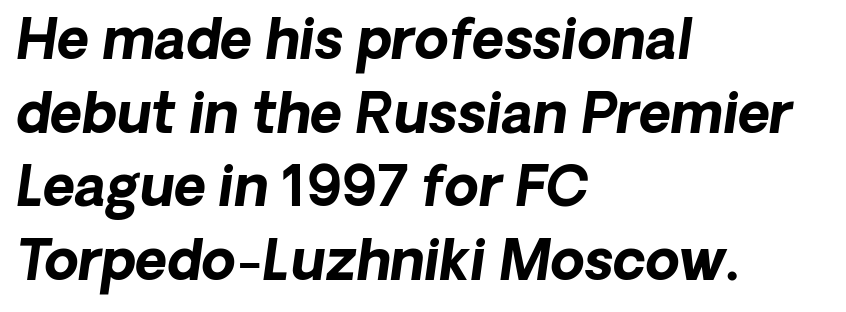
The image shows 55 px bold type, italic (leaning right); set left-aligned, normal line spacing (1.34x), normal letter spacing, not underlined; low stroke contrast and a medium x-height.
